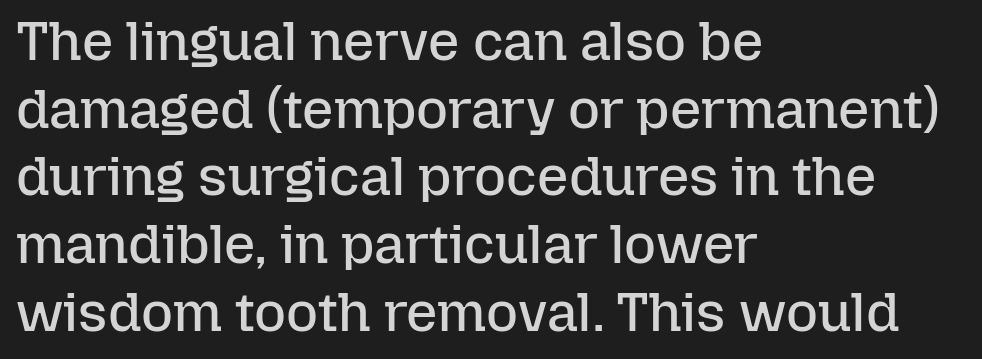
Q: Is the text bold? A: No.
Q: Is the text italic (slanted)? A: No, it is upright.
Q: Is the text underlined? A: No.
Q: How is the paragraph aligned? A: Left-aligned.
Q: Is the spacing between letters normal or unusually wide? A: Normal.
Q: Width (condensed, normal, or wide)? A: Normal.
Q: Stroke contrast? A: Low.
Q: x-height? A: Medium.
Q: Monospaced? A: No.
